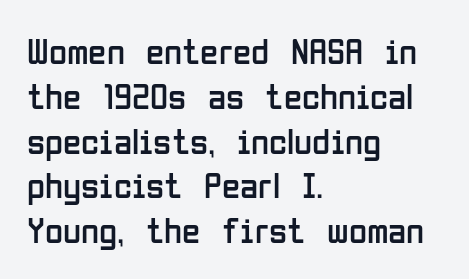
Q: Is the text bold? A: No.
Q: Is the text italic (slanted)? A: No, it is upright.
Q: Is the typeface a serif or a sans-serif typeface? A: Sans-serif.
Q: Is the text underlined? A: No.
Q: How is the paragraph aligned? A: Left-aligned.
Q: Is the spacing between letters normal or unusually wide? A: Normal.
Q: Width (condensed, normal, or wide)? A: Condensed.
Q: Stroke contrast? A: Low.
Q: x-height? A: Medium.
Q: Monospaced? A: No.
